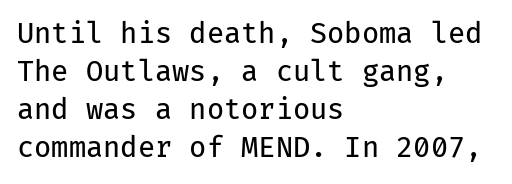
A typesetter would mark this as roman, not italic. The rendering uses typewriter-style spacing with identical character cells. No extra ink here — the face is not bold. The setting favours the left margin, as ordinary paragraphs usually do. The glyphs in this specimen are sans serif. The letters sit at their default tracking, neither squeezed nor spread.
